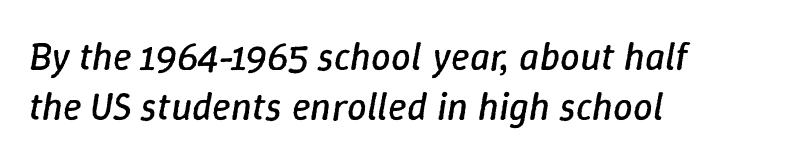
The image shows 39 px regular-weight type, italic (leaning right); set left-aligned, normal line spacing (1.27x), normal letter spacing, not underlined; low stroke contrast and a medium x-height.
